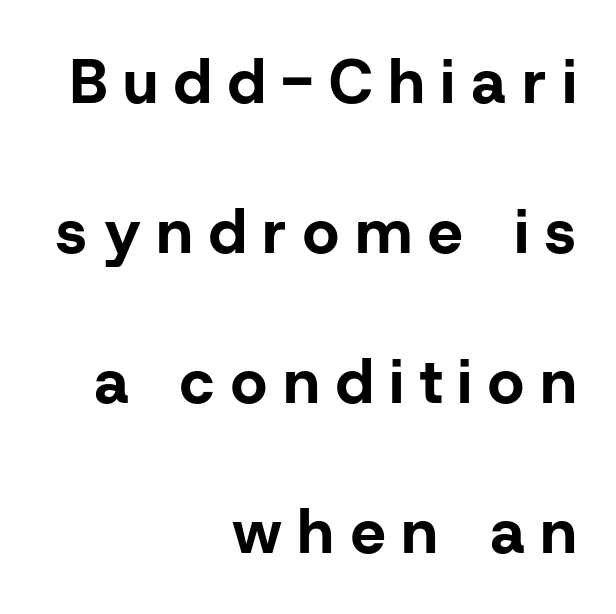
The image shows 62 px bold sans-serif type, upright; set right-aligned, loose line spacing (2.42x), unusually wide letter spacing (+0.27 em), not underlined; low stroke contrast and a medium x-height.
